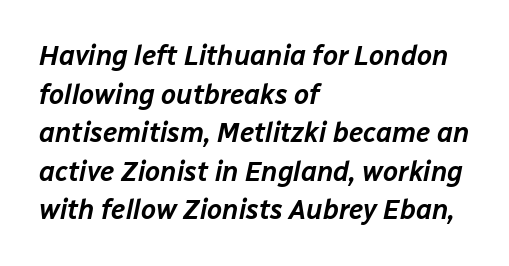
{"italic": "yes", "lean": "right", "slant_degrees": 12, "underline": "no", "align": "left", "line_spacing": "normal", "line_spacing_ratio": 1.43, "letter_spacing": "normal", "letter_spacing_em": 0.0, "glyph_px": 27}
